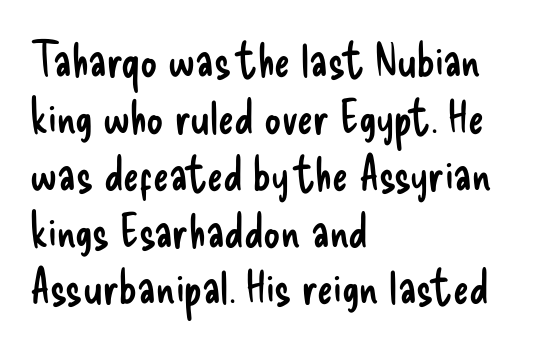
The image shows 47 px regular-weight, condensed sans-serif type, upright; set left-aligned, line spacing 1.21x, normal letter spacing, not underlined; low stroke contrast and a small x-height.
